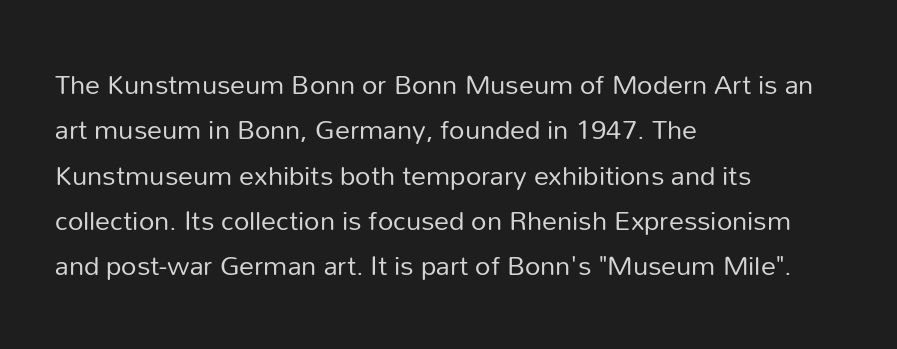
Is this a fixed-width face? No — the glyphs have proportional, varying widths. Stroke thickness stays within the range of a standard reading face or lighter. These lines are composed in type without serifs. Reading down the column, the eye jumps a familiar distance to each next line. Posture: upright roman.
